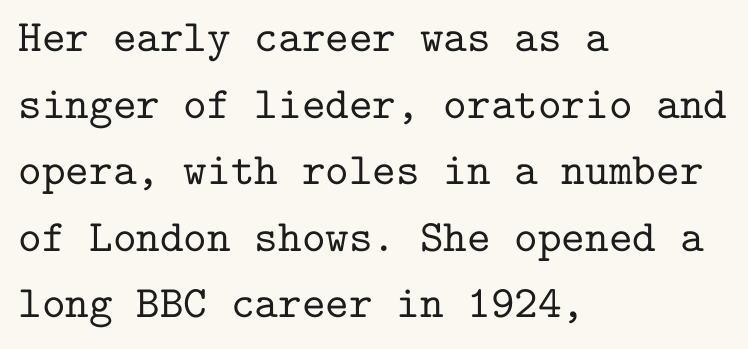
Q: Is the text italic (slanted)? A: No, it is upright.
Q: Is the typeface a serif or a sans-serif typeface? A: Serif.
Q: Is the text underlined? A: No.
Q: How is the paragraph aligned? A: Left-aligned.
Q: Is the spacing between letters normal or unusually wide? A: Normal.
Q: Is the spacing between lines tight, normal or loose? A: Normal.
Q: Width (condensed, normal, or wide)? A: Normal.
Q: Stroke contrast? A: Low.
Q: x-height? A: Medium.
Q: Monospaced? A: Yes.
